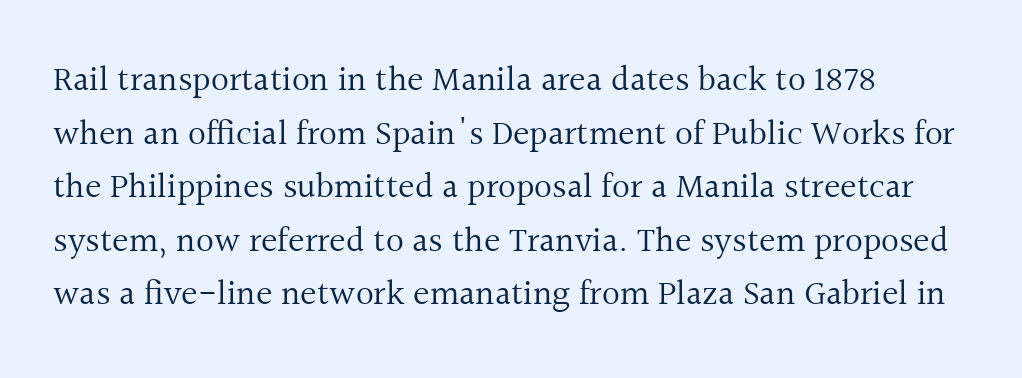
The letters stand straight up with perfectly vertical stems. The foot of each line stays bare and open. Unlike a clean sans, this face finishes its strokes with serifs. The weight would be labelled regular, book, light, or lighter still.
